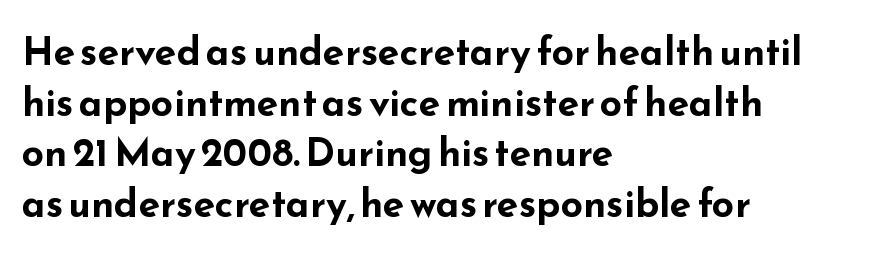
The paragraph has a hard left edge and a soft right edge. Honestly, the row spacing looks completely unremarkable. Is the letter spacing exaggerated? No — it looks like the ordinary default. How heavy is the stroke? Heavy — this is a bold. Honestly, there is no underline to notice here at all. Is this a fixed-width face? No — the glyphs have proportional, varying widths.
